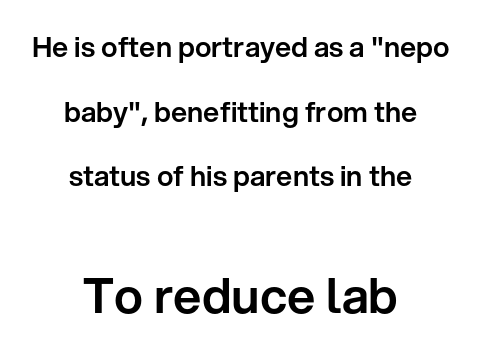
Q: Is the text italic (slanted)? A: No, it is upright.
Q: Is the typeface a serif or a sans-serif typeface? A: Sans-serif.
Q: Is the text underlined? A: No.
Q: How is the paragraph aligned? A: Centered.
Q: Is the spacing between letters normal or unusually wide? A: Normal.
Q: Is the spacing between lines tight, normal or loose? A: Loose.
Q: Which block of text is set in a larger size, the first (top) or the second (bottom)? A: The second (bottom) one.
Q: Width (condensed, normal, or wide)? A: Normal.
Q: Stroke contrast? A: Low.
Q: x-height? A: Medium.
Q: Monospaced? A: No.
